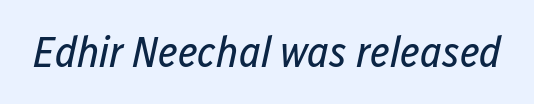
Q: Is the text bold? A: No.
Q: Is the text italic (slanted)? A: Yes, it leans right by about 12 degrees.
Q: Is the text underlined? A: No.
Q: Is the spacing between letters normal or unusually wide? A: Normal.
Q: Width (condensed, normal, or wide)? A: Condensed.
Q: Stroke contrast? A: Low.
Q: x-height? A: Medium.
Q: Monospaced? A: No.
